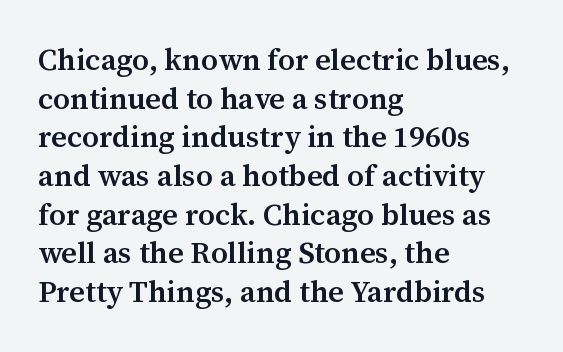
The image shows 30 px semibold serif type, upright; set left-aligned, normal line spacing (1.29x), normal letter spacing, not underlined; medium stroke contrast and a medium x-height.
